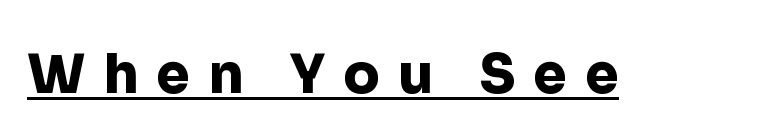
{"serif": "no", "italic": "no", "bold": "yes", "weight": "heavy", "width": "normal", "stroke_contrast": "low", "x_height": "medium", "monospaced": "no", "underline": "yes", "letter_spacing": "wide", "letter_spacing_em": 0.33, "glyph_px": 54}
